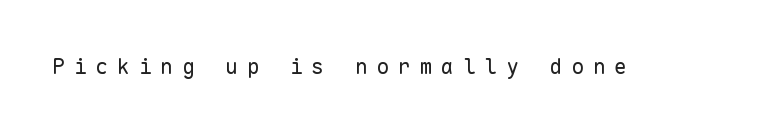
Q: Is the text bold? A: No.
Q: Is the text italic (slanted)? A: No, it is upright.
Q: Is the text underlined? A: No.
Q: Is the spacing between letters normal or unusually wide? A: Unusually wide.
